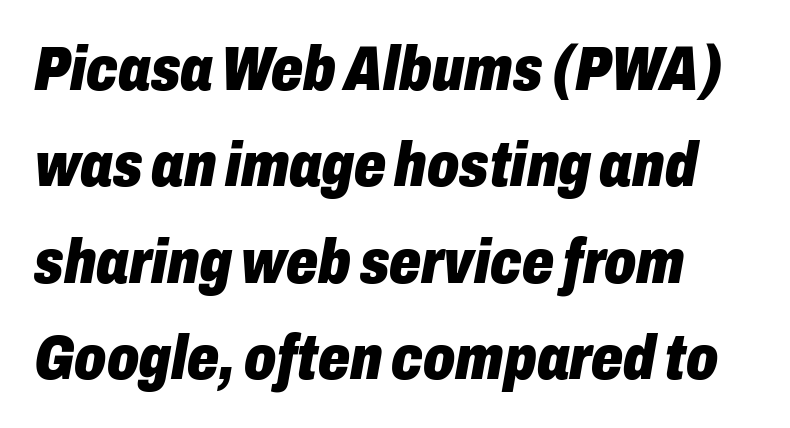
The image shows 63 px heavy, condensed type, italic (leaning right); set normal line spacing (1.53x), normal letter spacing, not underlined; low stroke contrast and a medium x-height.
